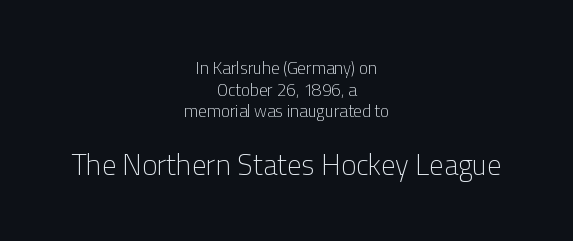
The image shows 29 px light sans-serif type, upright; set centered, normal line spacing (1.27x), normal letter spacing, not underlined; the second (bottom) block is 1.71x larger; low stroke contrast and a medium x-height.
